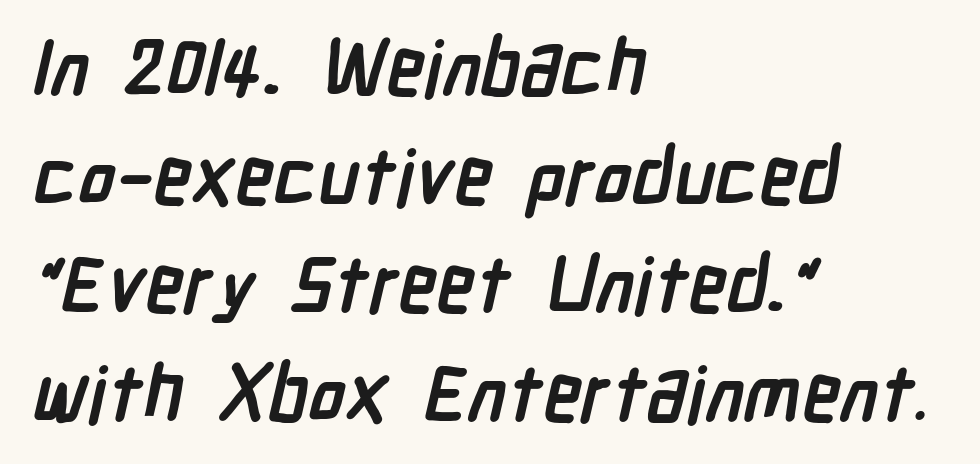
The image shows 77 px semibold, condensed sans-serif type; set left-aligned, normal line spacing (1.41x), normal letter spacing, not underlined; low stroke contrast and a medium x-height.
